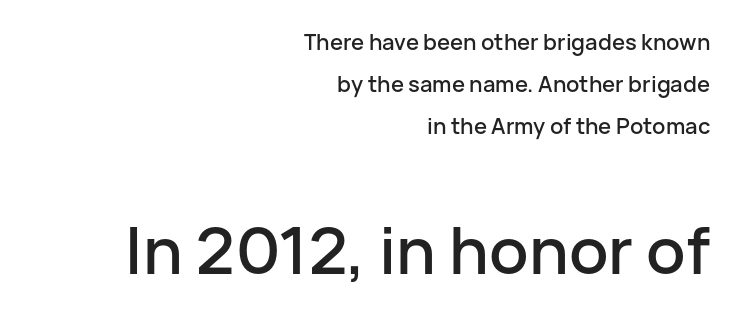
The image shows 65 px sans-serif type, upright; set right-aligned, loose line spacing (1.91x), normal letter spacing, not underlined; the second (bottom) block is 2.95x larger; low stroke contrast and a medium x-height.
